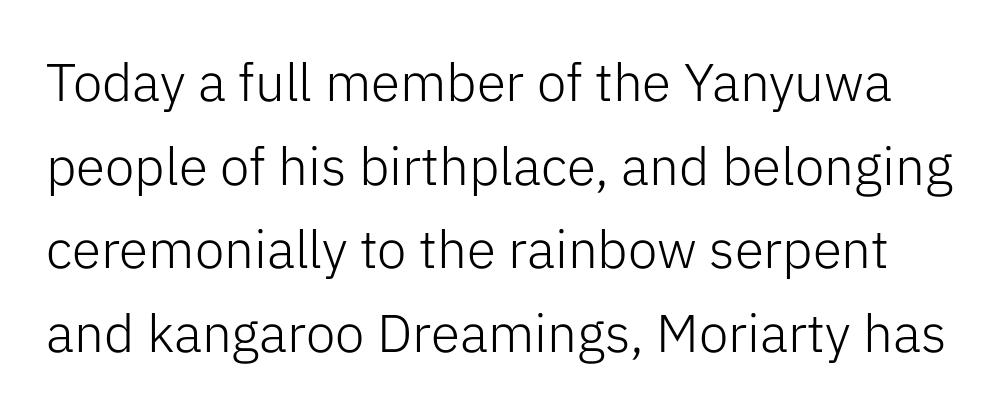
Q: Is the text bold? A: No.
Q: Is the text italic (slanted)? A: No, it is upright.
Q: Is the typeface a serif or a sans-serif typeface? A: Sans-serif.
Q: Is the text underlined? A: No.
Q: Is the spacing between letters normal or unusually wide? A: Normal.
Q: Is the spacing between lines tight, normal or loose? A: Normal.
Q: Width (condensed, normal, or wide)? A: Normal.
Q: Stroke contrast? A: Low.
Q: x-height? A: Medium.
Q: Monospaced? A: No.
